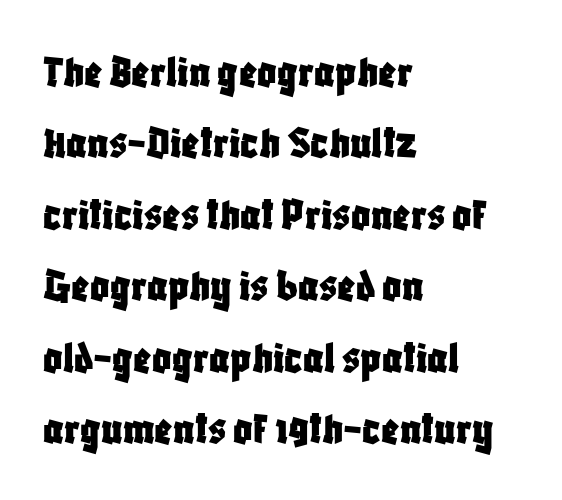
{"serif": "no", "italic": "no", "width": "condensed", "stroke_contrast": "low", "x_height": "large", "monospaced": "no", "underline": "no", "align": "left", "line_spacing": "normal", "line_spacing_ratio": 1.52, "letter_spacing": "normal", "letter_spacing_em": 0.0, "glyph_px": 47}
